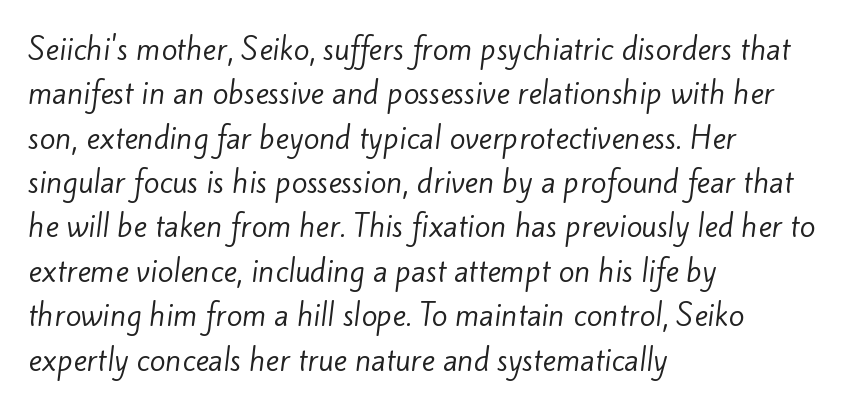
Layout note: lines flush left. Underline: absent. The letters carry no serifs — their stems end cleanly without finishing strokes. The letters sit at their default tracking, neither squeezed nor spread.
